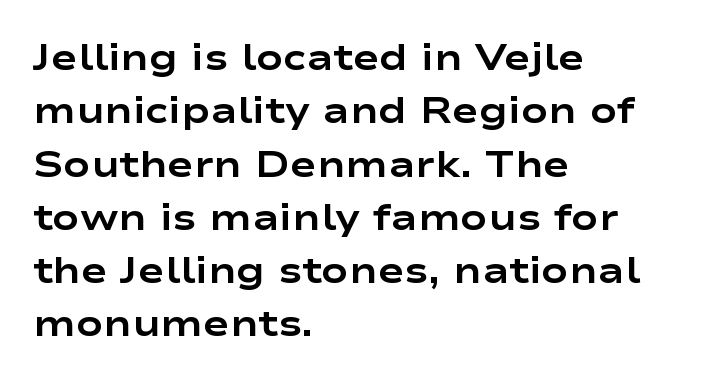
The image shows 36 px bold, wide sans-serif type, upright; set left-aligned, normal line spacing (1.48x), normal letter spacing, not underlined; low stroke contrast and a medium x-height.
